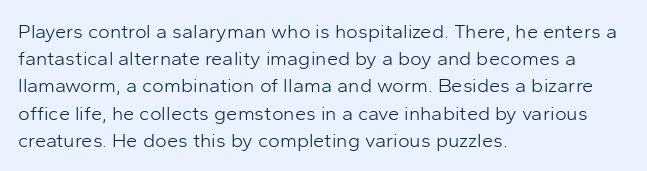
The text block is weighted toward the left margin, trailing off unevenly rightward. Summary of vertical rhythm: regular, with standard interline spacing. Spacing between characters is what you'd get straight out of the box. The letterforms sit at book weight or below.
